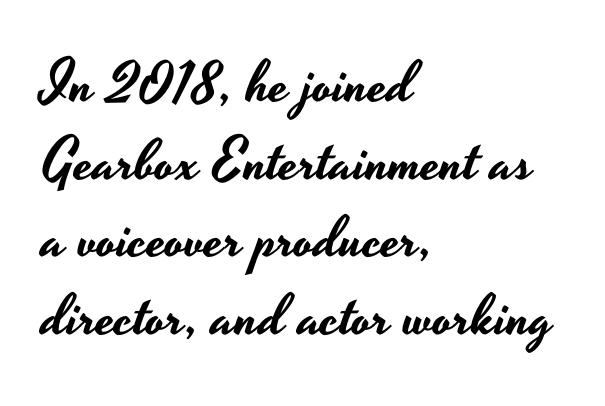
Q: Is the text italic (slanted)? A: Yes.
Q: Is the typeface a serif or a sans-serif typeface? A: Sans-serif.
Q: Is the text underlined? A: No.
Q: How is the paragraph aligned? A: Left-aligned.
Q: Is the spacing between letters normal or unusually wide? A: Normal.
Q: Is the spacing between lines tight, normal or loose? A: Normal.
Q: Width (condensed, normal, or wide)? A: Wide.
Q: Stroke contrast? A: Low.
Q: x-height? A: Small.
Q: Monospaced? A: No.
